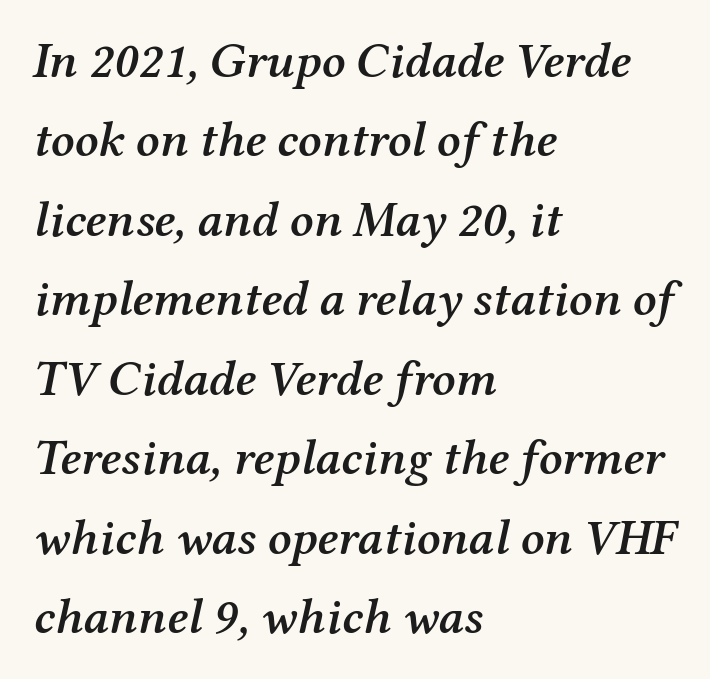
The baseline area is clear. Baseline-to-baseline distance is the conventional proportion of letter height. The passage is arranged the way most books set body copy — flush left. The passage shown has conventional tracking throughout. Yep, those are serifs on the letters. What weight is shown? A semibold, between regular and bold.
